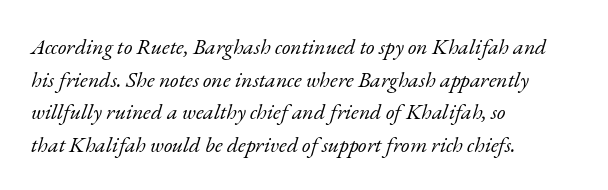
{"italic": "yes", "lean": "right", "slant_degrees": 17, "bold": "no", "underline": "no", "align": "left", "line_spacing": "normal", "line_spacing_ratio": 1.48, "letter_spacing": "normal", "letter_spacing_em": 0.0, "glyph_px": 22}
